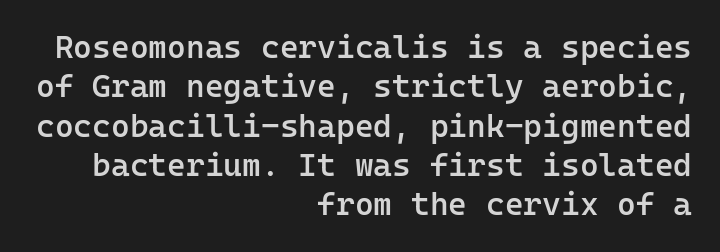
{"serif": "no", "italic": "no", "bold": "semi", "weight": "semibold", "width": "normal", "stroke_contrast": "low", "x_height": "medium", "monospaced": "yes", "underline": "no", "align": "right", "line_spacing_ratio": 1.23, "letter_spacing": "normal", "letter_spacing_em": 0.0, "glyph_px": 32}
